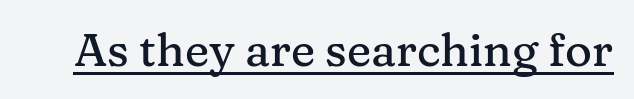
The typesetter has applied underlining to the passage shown. This is the regular roman posture of the typeface. Observe the serifs anchoring each vertical stroke in this sample. Here the glyphs are tracked normally, forming tight word shapes.
